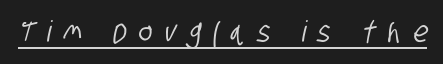
{"serif": "no", "width": "condensed", "stroke_contrast": "low", "x_height": "large", "monospaced": "no", "underline": "yes", "letter_spacing": "wide", "letter_spacing_em": 0.42, "glyph_px": 29}
